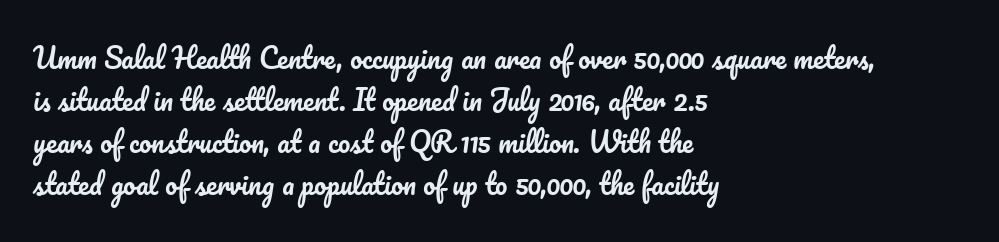
{"underline": "no", "align": "left", "line_spacing": "normal", "line_spacing_ratio": 1.56, "letter_spacing": "normal", "letter_spacing_em": 0.0, "glyph_px": 27}
